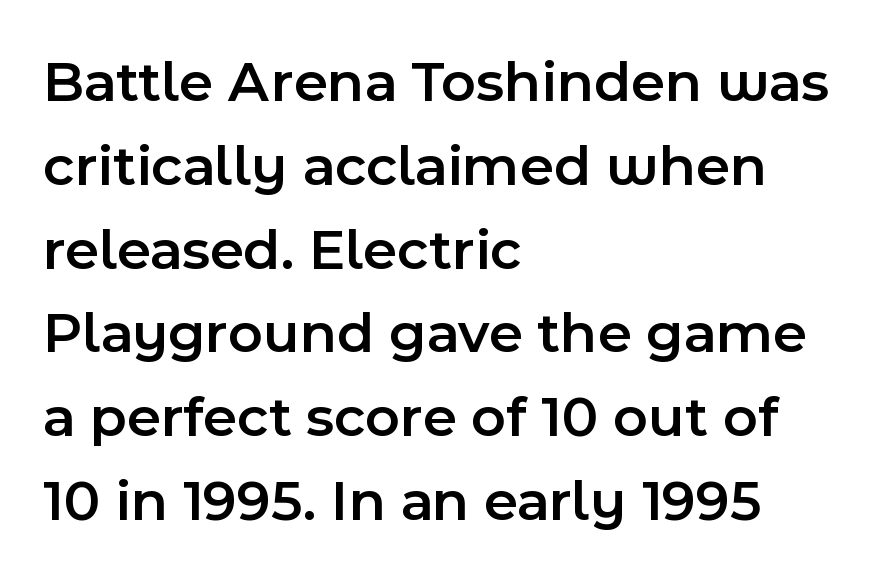
Honestly, the letter spacing is just normal — you wouldn't notice it. Emphasis by weight is partial: semibold. Compared with a centered layout, this one pins lines to the left instead. The passage shown stacks its lines at a standard gap. These lines were composed using upright roman letters.
